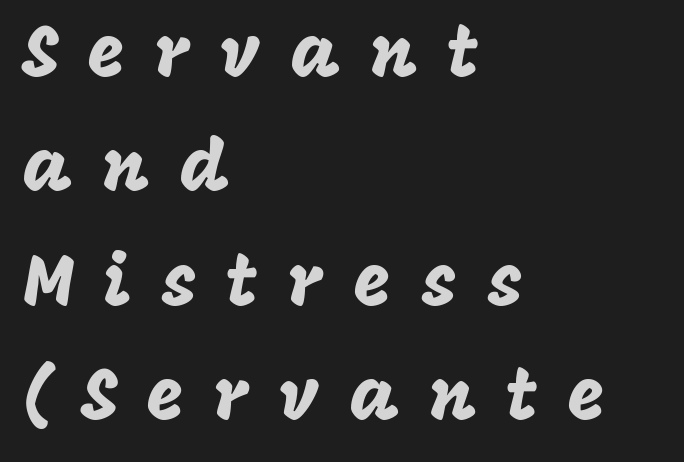
Q: Is the text italic (slanted)? A: Yes.
Q: Is the typeface a serif or a sans-serif typeface? A: Sans-serif.
Q: Is the text underlined? A: No.
Q: How is the paragraph aligned? A: Left-aligned.
Q: Is the spacing between letters normal or unusually wide? A: Unusually wide.
Q: Is the spacing between lines tight, normal or loose? A: Normal.
Q: Width (condensed, normal, or wide)? A: Normal.
Q: Stroke contrast? A: Low.
Q: x-height? A: Large.
Q: Monospaced? A: No.
